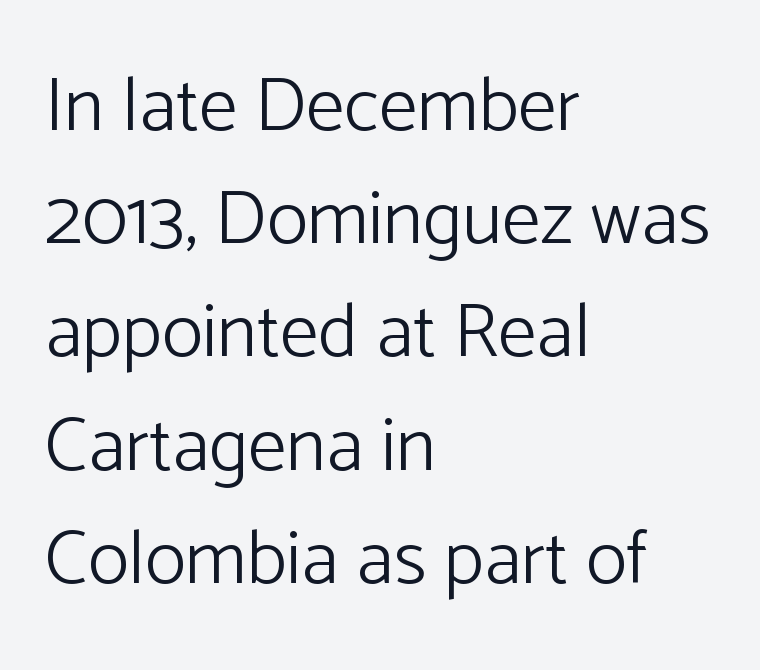
Each word holds together tightly as a unit, with standard inter-letter gaps. A roman cut, with each character standing at attention. Is this a sans? Yes — the strokes have no serifs. The line-height multiplier appears to be the usual default. Horizontal alignment here is leftward, the default for most running prose. Each stroke keeps to a modest, everyday thickness or less.
